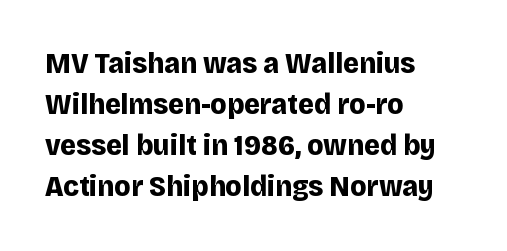
Each letter's strokes conclude bluntly, with no projecting serifs. The letters advance in unequal steps, a hallmark of proportional type. The lettering holds an erect, upright posture throughout. The rendering keeps characters at their native spacing. Normally led — the rows are evenly, conventionally spaced. The typesetter chose a ragged-right arrangement here.
